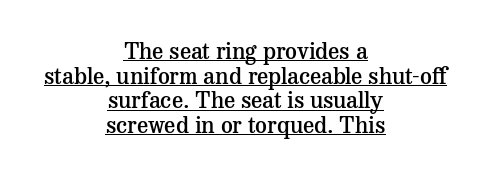
The image shows 23 px text type, upright; set centered, tight line spacing (1.07x), normal letter spacing, underlined.
